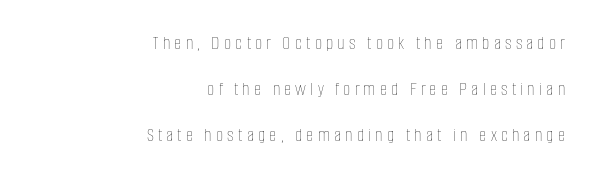
The image shows 20 px text type, upright; set right-aligned, loose line spacing (2.29x), unusually wide letter spacing (+0.21 em), not underlined.
